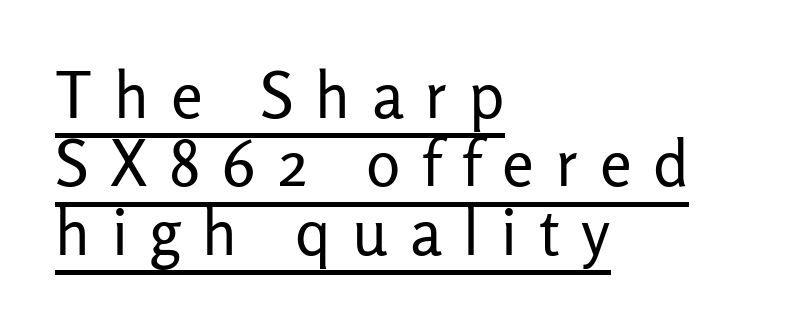
{"serif": "no", "italic": "no", "bold": "no", "weight": "regular", "width": "normal", "stroke_contrast": "low", "x_height": "medium", "monospaced": "no", "underline": "yes", "align": "left", "line_spacing": "tight", "line_spacing_ratio": 1.07, "letter_spacing": "wide", "letter_spacing_em": 0.34, "glyph_px": 64}
